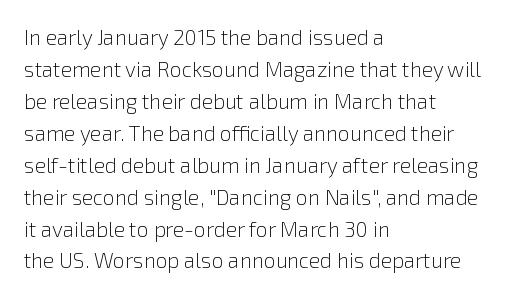
The image shows 21 px text type, upright; set left-aligned, normal line spacing (1.52x), normal letter spacing, not underlined.
